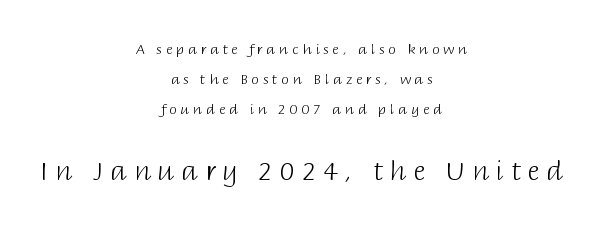
Q: Is the text bold? A: No.
Q: Is the text italic (slanted)? A: No, it is upright.
Q: Is the text underlined? A: No.
Q: How is the paragraph aligned? A: Centered.
Q: Is the spacing between letters normal or unusually wide? A: Unusually wide.
Q: Is the spacing between lines tight, normal or loose? A: Loose.
Q: Which block of text is set in a larger size, the first (top) or the second (bottom)? A: The second (bottom) one.
